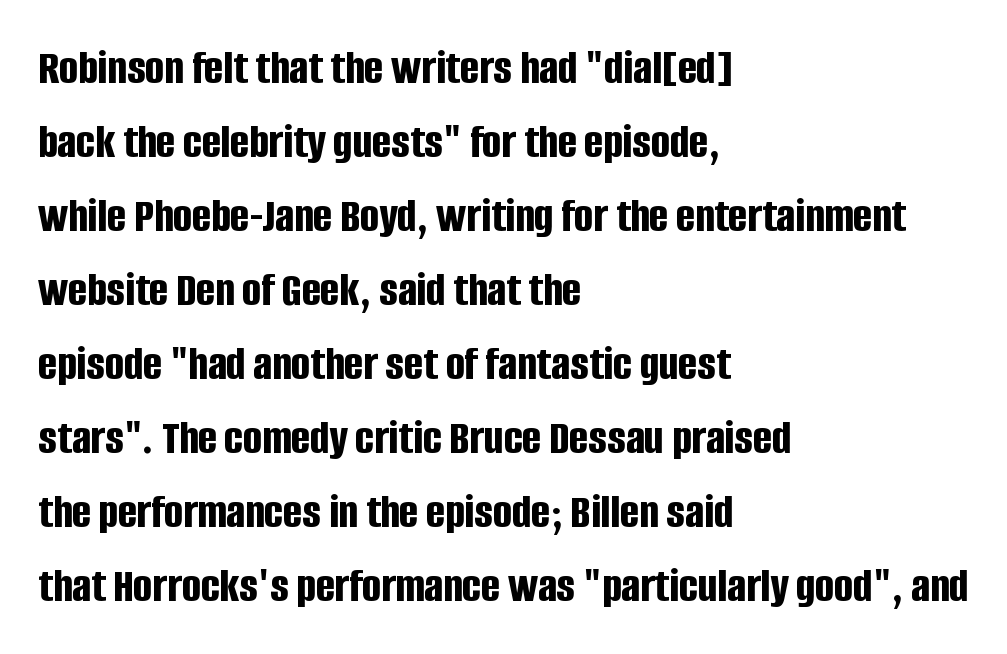
{"serif": "no", "italic": "no", "bold": "yes", "weight": "bold", "width": "condensed", "stroke_contrast": "low", "x_height": "large", "monospaced": "no", "underline": "no", "align": "left", "line_spacing": "normal", "line_spacing_ratio": 1.48, "letter_spacing": "normal", "letter_spacing_em": 0.0, "glyph_px": 50}
